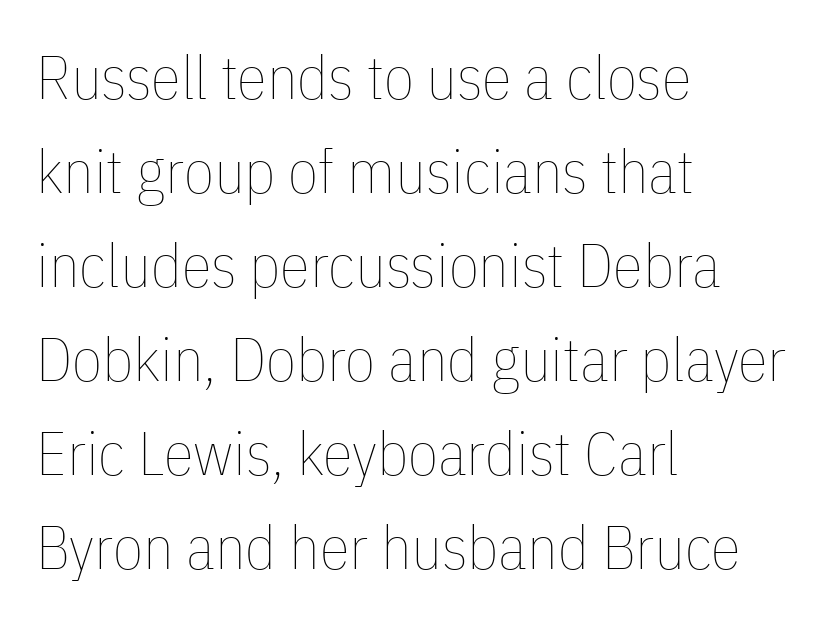
Q: Is the text bold? A: No.
Q: Is the text italic (slanted)? A: No, it is upright.
Q: Is the text underlined? A: No.
Q: How is the paragraph aligned? A: Left-aligned.
Q: Is the spacing between letters normal or unusually wide? A: Normal.
Q: Is the spacing between lines tight, normal or loose? A: Normal.
Q: Width (condensed, normal, or wide)? A: Condensed.
Q: Stroke contrast? A: Low.
Q: x-height? A: Medium.
Q: Monospaced? A: No.
